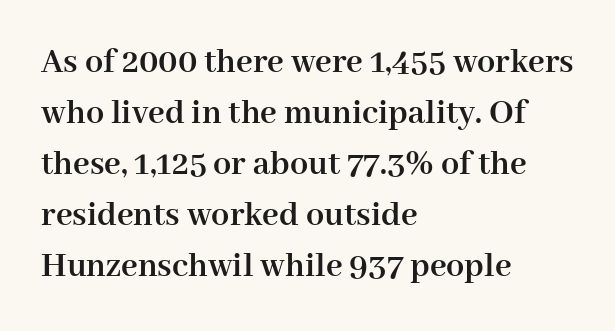
The image shows 36 px semibold serif type, upright; set left-aligned, normal line spacing (1.42x), normal letter spacing, not underlined; high stroke contrast and a medium x-height.
